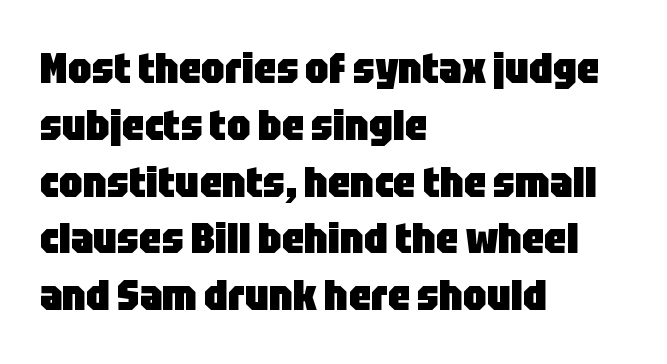
The image shows 43 px heavy, condensed sans-serif type, upright; set left-aligned, normal line spacing (1.32x), normal letter spacing, not underlined; low stroke contrast and a large x-height.
